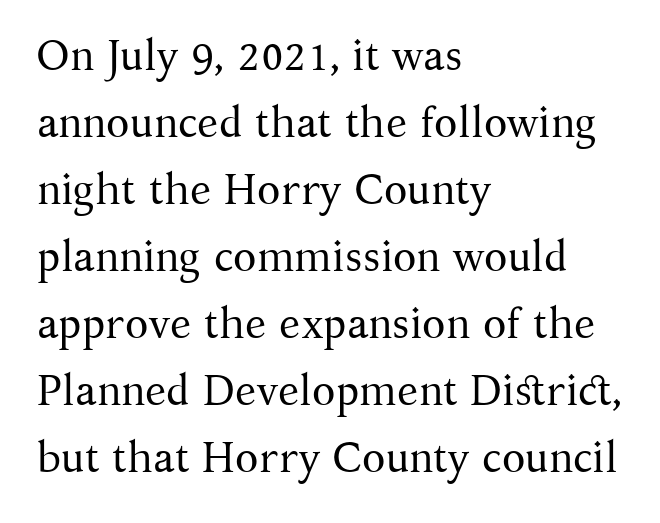
The image shows 43 px regular-weight serif type, upright; set left-aligned, normal line spacing (1.56x), normal letter spacing, not underlined; medium stroke contrast and a medium x-height.
